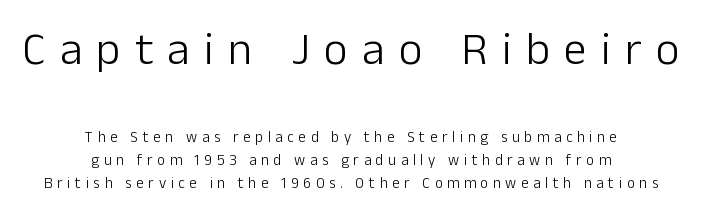
{"serif": "no", "italic": "no", "bold": "no", "weight": "light", "width": "normal", "stroke_contrast": "low", "x_height": "medium", "monospaced": "no", "underline": "no", "align": "center", "line_spacing": "normal", "line_spacing_ratio": 1.51, "letter_spacing": "wide", "letter_spacing_em": 0.31, "larger_block": "first", "size_ratio": 3.07, "glyph_px": 46}
